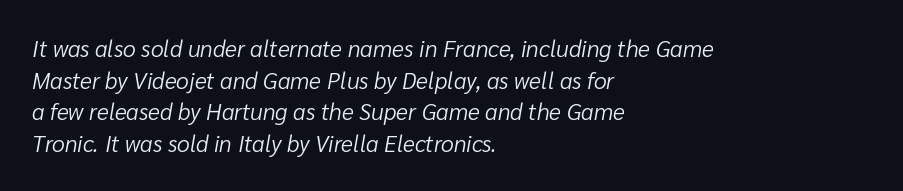
Leading: standard. Horizontal alignment here is leftward, the default for most running prose. In terms of posture, this sample is oblique. The face used here is rendered with its standard letterfit.
